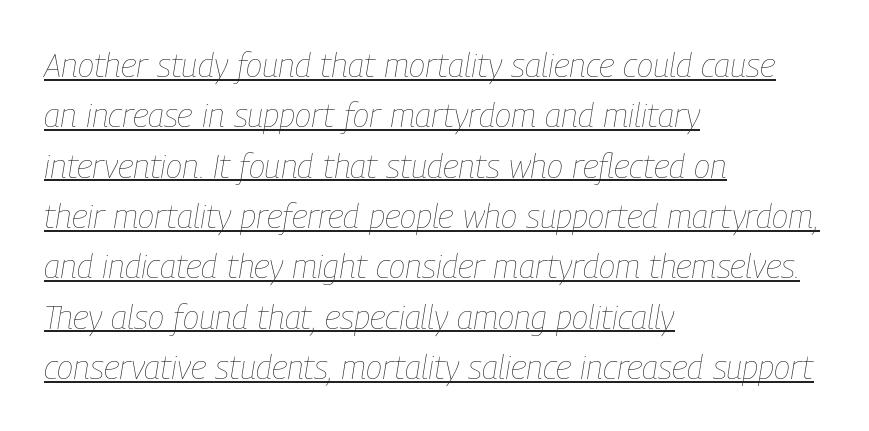
The image shows 34 px thin, condensed type, italic (leaning right); set left-aligned, normal line spacing (1.48x), normal letter spacing, underlined; low stroke contrast and a medium x-height.
